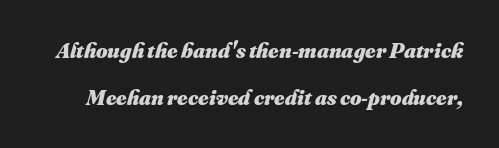
Q: Is the text bold? A: Yes.
Q: Is the text underlined? A: No.
Q: Is the spacing between letters normal or unusually wide? A: Normal.
Q: Is the spacing between lines tight, normal or loose? A: Loose.
